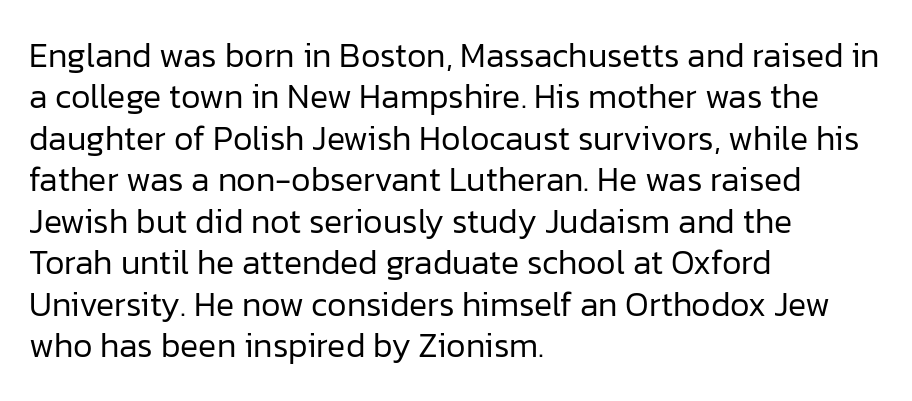
Heaviness? Minimal to ordinary, like unemphasized prose. Grotesque or geometric, the face here clearly has no serifs. Is there any slant? The stems are plumb. The glyphs are unaccompanied by any horizontal stroke below them. A typesetter would call this zero additional tracking.
